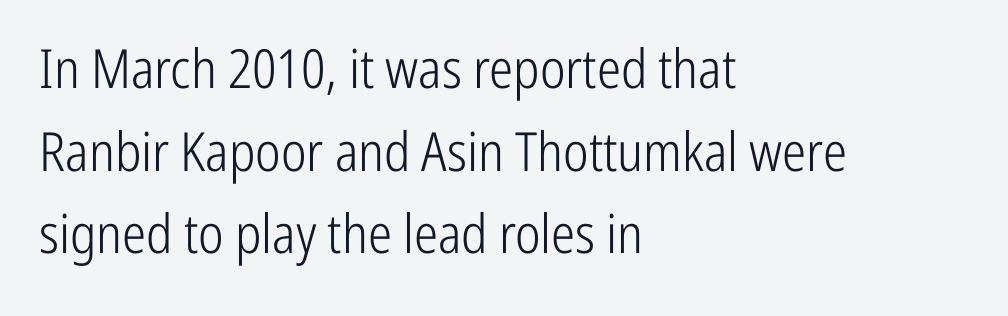
Casual observation: everything's shoved over to the left. The passage shown has conventional tracking throughout. Typographically, this falls in the sans-serif category. Here the designer chose a conventional face with non-uniform glyph widths. Nobody drew a line under any word here. Rows of type keep a routine distance in the vertical direction.
